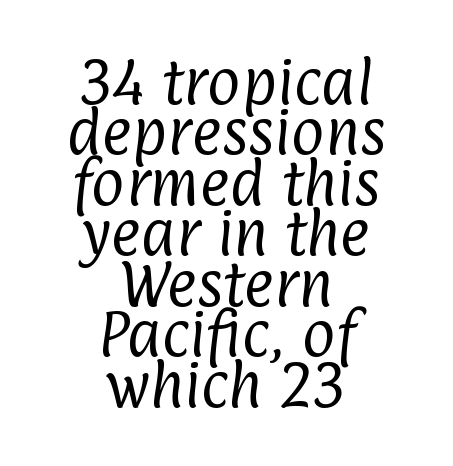
{"serif": "no", "bold": "no", "weight": "regular", "width": "condensed", "stroke_contrast": "low", "x_height": "medium", "monospaced": "no", "underline": "no", "align": "center", "line_spacing": "tight", "line_spacing_ratio": 0.99, "letter_spacing": "normal", "letter_spacing_em": 0.0, "glyph_px": 51}
